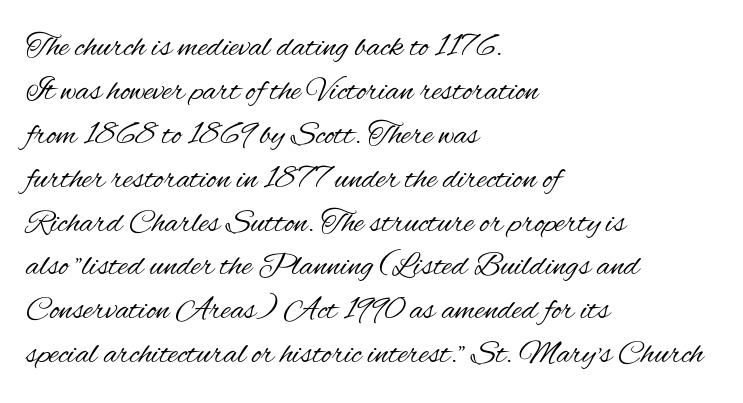
{"serif": "no", "bold": "no", "weight": "regular", "width": "condensed", "stroke_contrast": "medium", "x_height": "small", "monospaced": "no", "underline": "no", "align": "left", "line_spacing": "normal", "line_spacing_ratio": 1.33, "letter_spacing": "normal", "letter_spacing_em": 0.0, "glyph_px": 33}
